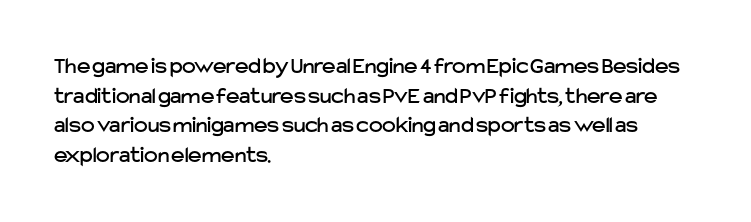
The image shows 23 px text type, upright; set left-aligned, normal line spacing (1.29x), normal letter spacing, not underlined.
